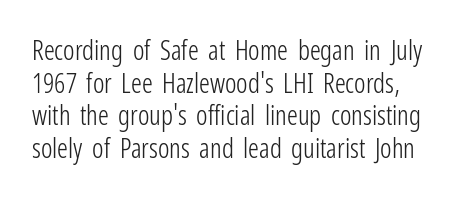
The image shows 27 px text type, upright; set line spacing 1.21x, normal letter spacing, not underlined.
